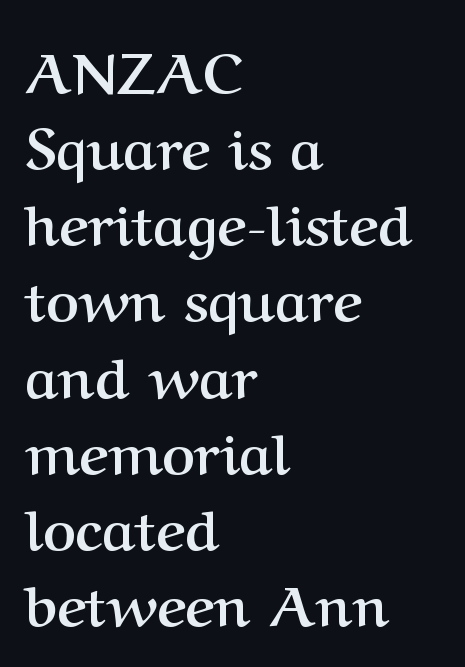
{"serif": "yes", "italic": "no", "bold": "yes", "weight": "semibold", "width": "normal", "stroke_contrast": "medium", "x_height": "medium", "monospaced": "no", "underline": "no", "align": "left", "line_spacing": "normal", "line_spacing_ratio": 1.36, "letter_spacing": "normal", "letter_spacing_em": 0.0, "glyph_px": 56}
